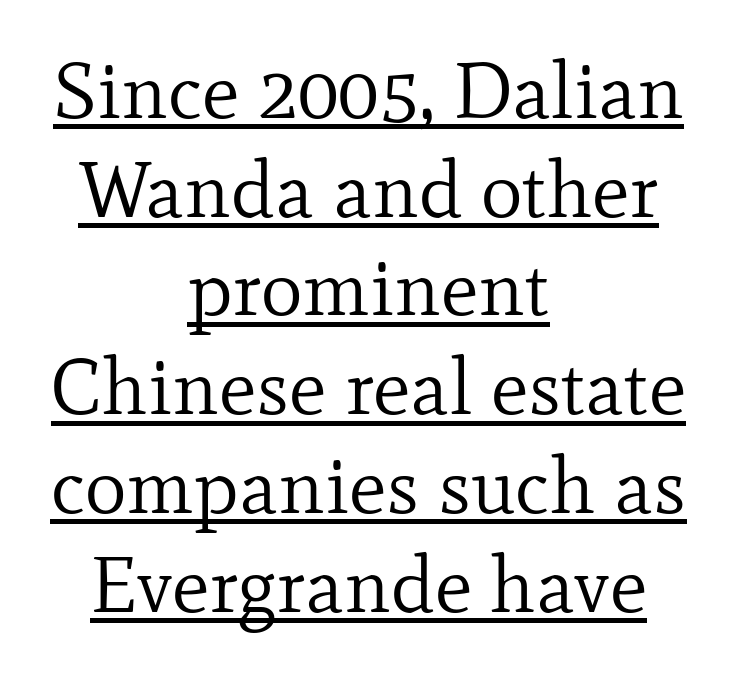
Q: Is the text bold? A: No.
Q: Is the text italic (slanted)? A: No, it is upright.
Q: Is the typeface a serif or a sans-serif typeface? A: Serif.
Q: Is the text underlined? A: Yes.
Q: How is the paragraph aligned? A: Centered.
Q: Is the spacing between letters normal or unusually wide? A: Normal.
Q: Is the spacing between lines tight, normal or loose? A: Normal.
Q: Width (condensed, normal, or wide)? A: Normal.
Q: Stroke contrast? A: Low.
Q: x-height? A: Small.
Q: Monospaced? A: No.
